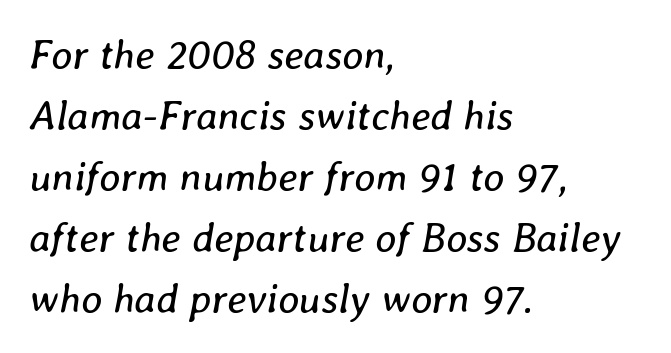
{"italic": "yes", "lean": "right", "slant_degrees": 8, "bold": "no", "weight": "regular", "width": "normal", "stroke_contrast": "low", "x_height": "medium", "monospaced": "no", "underline": "no", "align": "left", "line_spacing": "normal", "line_spacing_ratio": 1.49, "letter_spacing": "normal", "letter_spacing_em": 0.0, "glyph_px": 41}
